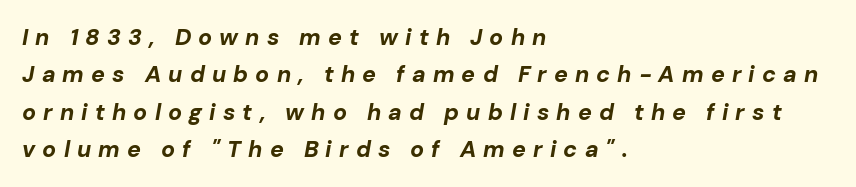
The image shows 23 px bold type, italic (leaning right); set left-aligned, normal line spacing (1.62x), unusually wide letter spacing (+0.31 em), not underlined.
